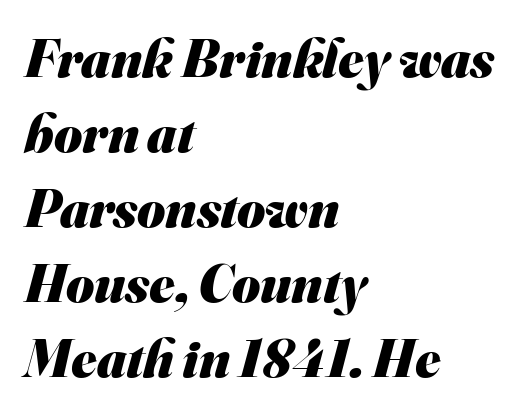
Q: Is the text bold? A: Yes.
Q: Is the typeface a serif or a sans-serif typeface? A: Sans-serif.
Q: Is the text underlined? A: No.
Q: How is the paragraph aligned? A: Left-aligned.
Q: Is the spacing between letters normal or unusually wide? A: Normal.
Q: Is the spacing between lines tight, normal or loose? A: Normal.
Q: Width (condensed, normal, or wide)? A: Normal.
Q: Stroke contrast? A: Medium.
Q: x-height? A: Small.
Q: Monospaced? A: No.
